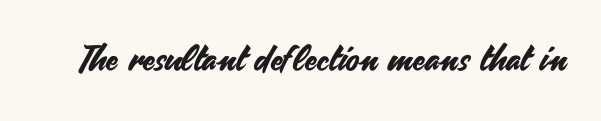
{"serif": "no", "width": "normal", "stroke_contrast": "medium", "x_height": "small", "monospaced": "no", "underline": "no", "letter_spacing": "normal", "letter_spacing_em": 0.0, "glyph_px": 35}
